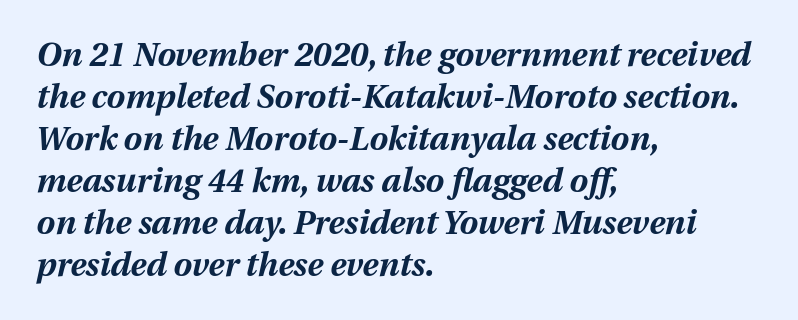
Is the letter spacing exaggerated? No — it looks like the ordinary default. One-word summary of the alignment: left. Does the leading feel generous? No, just average. When letters slant like this, we call the style italic. Words float on clear page, feet unadorned. Each letter keeps its own natural width here, so spacing adapts to shape.
